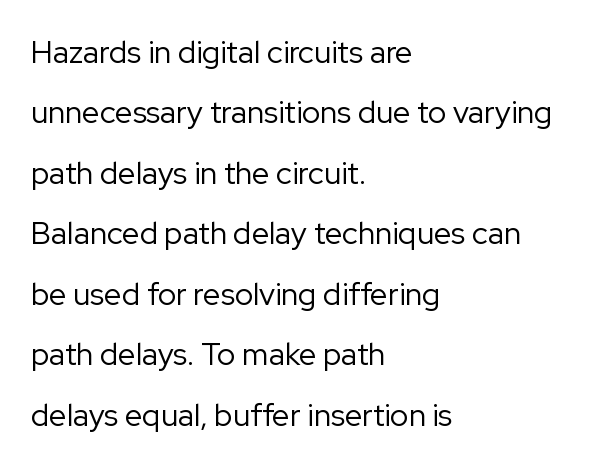
Q: Is the text bold? A: No.
Q: Is the text italic (slanted)? A: No, it is upright.
Q: Is the typeface a serif or a sans-serif typeface? A: Sans-serif.
Q: Is the text underlined? A: No.
Q: How is the paragraph aligned? A: Left-aligned.
Q: Is the spacing between letters normal or unusually wide? A: Normal.
Q: Is the spacing between lines tight, normal or loose? A: Loose.
Q: Width (condensed, normal, or wide)? A: Normal.
Q: Stroke contrast? A: Low.
Q: x-height? A: Medium.
Q: Monospaced? A: No.
